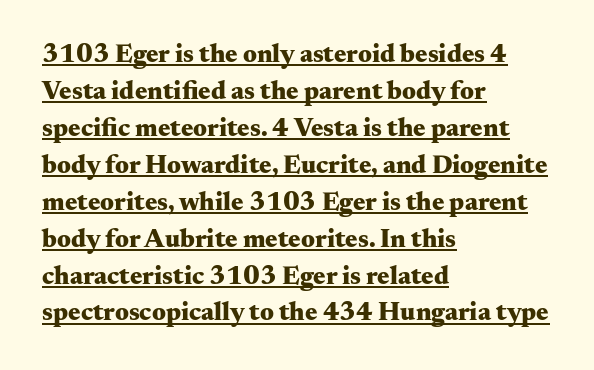
{"italic": "no", "bold": "yes", "underline": "yes", "align": "left", "line_spacing": "normal", "line_spacing_ratio": 1.42, "letter_spacing": "normal", "letter_spacing_em": 0.0, "glyph_px": 26}
